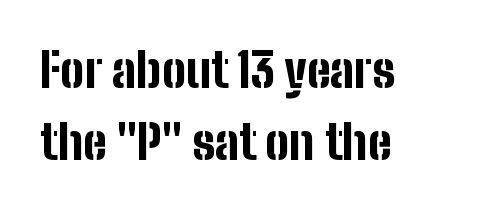
Visually the block forms a straight wall on the left and a jagged coastline on the right. Horizontal bands of white between lines are of average thickness. The lettering stays uniformly vertical, giving the passage a roman look. Short note: letters normally spaced.
